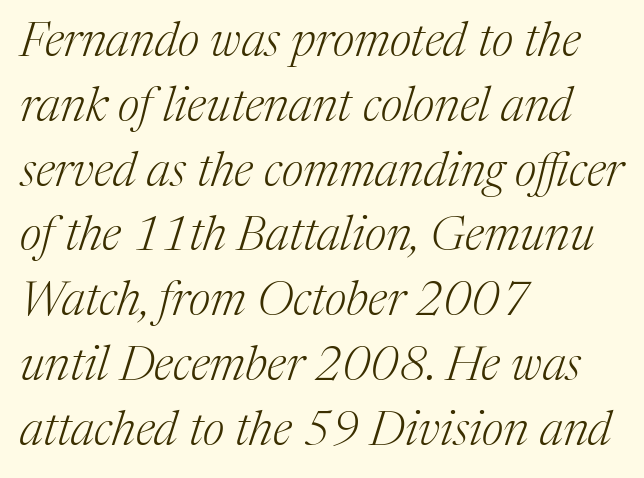
The image shows 48 px light serif type, italic (leaning right); set left-aligned, normal line spacing (1.35x), normal letter spacing, not underlined; medium stroke contrast and a medium x-height.
